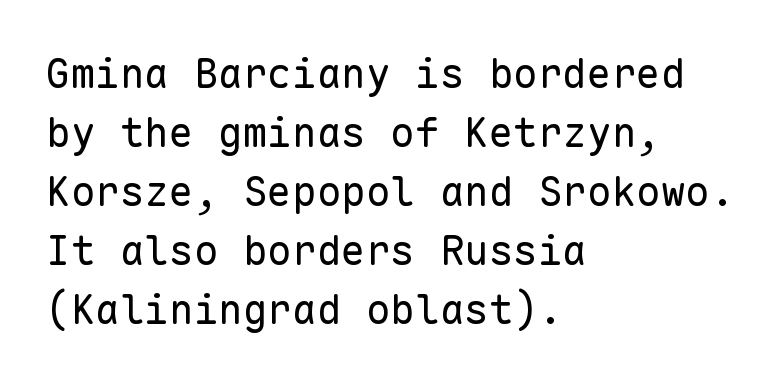
Q: Is the text bold? A: No.
Q: Is the text italic (slanted)? A: No, it is upright.
Q: Is the typeface a serif or a sans-serif typeface? A: Sans-serif.
Q: Is the text underlined? A: No.
Q: How is the paragraph aligned? A: Left-aligned.
Q: Is the spacing between letters normal or unusually wide? A: Normal.
Q: Is the spacing between lines tight, normal or loose? A: Normal.
Q: Width (condensed, normal, or wide)? A: Normal.
Q: Stroke contrast? A: Low.
Q: x-height? A: Medium.
Q: Monospaced? A: Yes.
